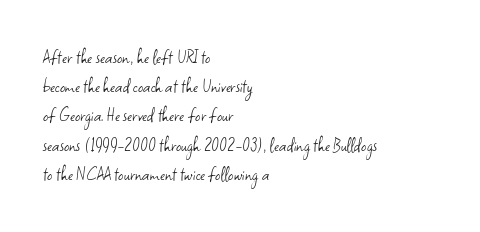
The image shows 21 px text type; set left-aligned, normal line spacing (1.39x), normal letter spacing, not underlined.
